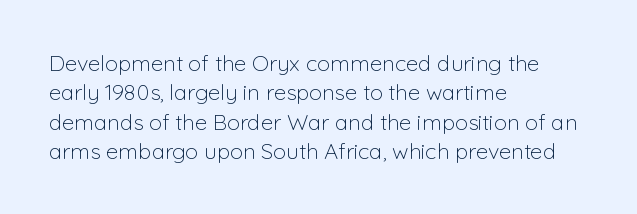
Caption: face not bold, strokes unweighted. Whoever set this chose a conventional vertical rhythm. This sample uses plain, unmodified letter spacing. The lettering stays uniformly vertical, giving the passage a roman look. Rule under the text: the space is simply empty.
